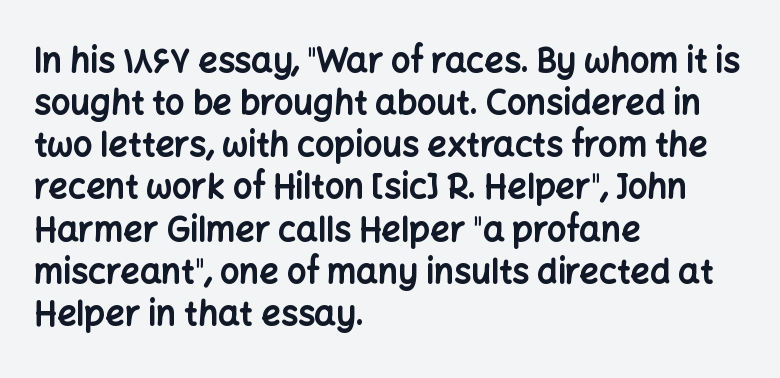
The passage is arranged the way most books set body copy — flush left. Inter-character spacing is left at the font's built-in metrics. Thick stems and heavy bowls — unmistakably bold. Are there feet on the stems? There aren't — it's a sans. Looks like regular typesetting: each glyph gets only the width it needs. Descenders are the only things crossing below the line.
